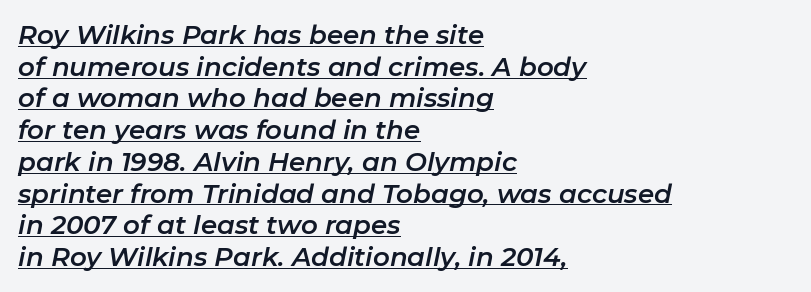
Q: Is the text italic (slanted)? A: Yes, it leans right by about 11 degrees.
Q: Is the text underlined? A: Yes.
Q: How is the paragraph aligned? A: Left-aligned.
Q: Is the spacing between letters normal or unusually wide? A: Normal.
